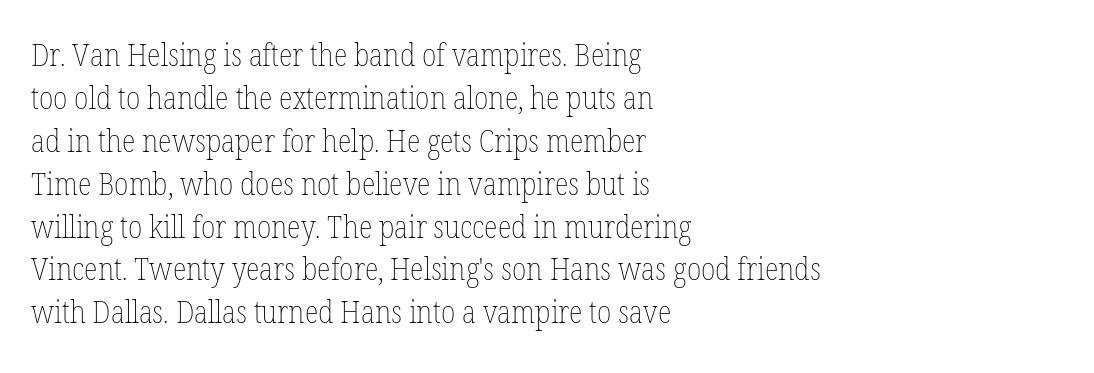
The strip under each line holds only bare page. Posture: straight, roman, zero tilt. In terms of leading, this rendering sits right in the middle. Tracking here is standard; glyphs follow each other at the usual distance. The letters advance in unequal steps, a hallmark of proportional type. The paragraph shown leans on its left margin.
